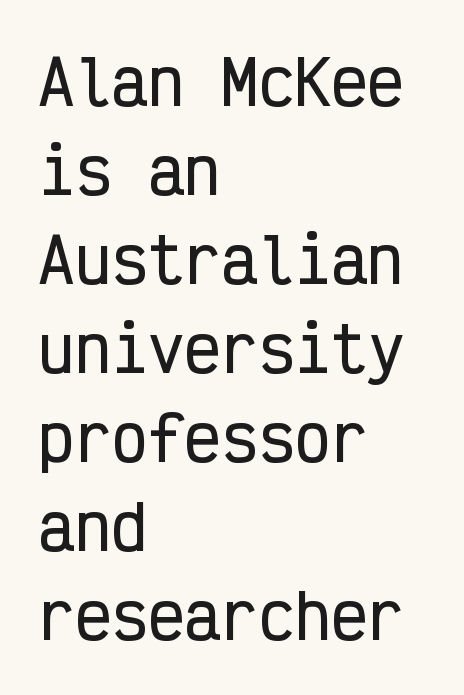
Anything drawn beneath the words? Only blank space. Ordinary non-slanted type is in use. Is the letter spacing exaggerated? No — it looks like the ordinary default. Observe the absence of serifs on each vertical stroke in this sample. A classic flush-left, rag-right setting is used for this passage.
